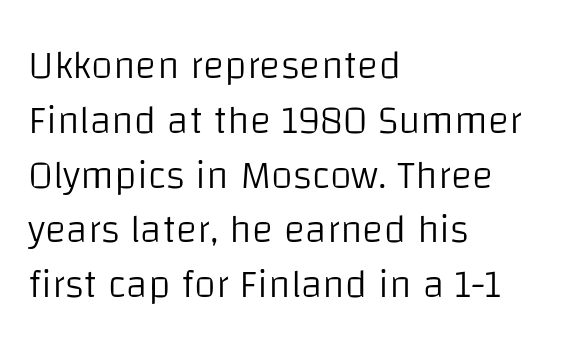
Q: Is the text bold? A: No.
Q: Is the text italic (slanted)? A: No, it is upright.
Q: Is the typeface a serif or a sans-serif typeface? A: Sans-serif.
Q: Is the text underlined? A: No.
Q: How is the paragraph aligned? A: Left-aligned.
Q: Is the spacing between letters normal or unusually wide? A: Normal.
Q: Is the spacing between lines tight, normal or loose? A: Normal.
Q: Width (condensed, normal, or wide)? A: Normal.
Q: Stroke contrast? A: Low.
Q: x-height? A: Large.
Q: Monospaced? A: No.
